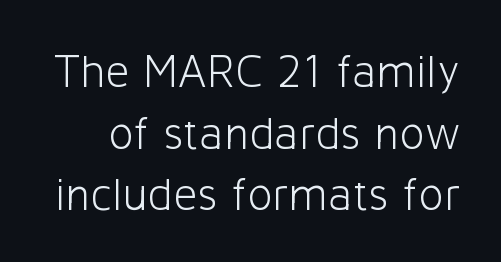
{"serif": "no", "italic": "no", "bold": "no", "weight": "light", "width": "normal", "stroke_contrast": "low", "x_height": "medium", "monospaced": "no", "underline": "no", "line_spacing": "normal", "line_spacing_ratio": 1.31, "letter_spacing": "normal", "letter_spacing_em": 0.0, "glyph_px": 47}
